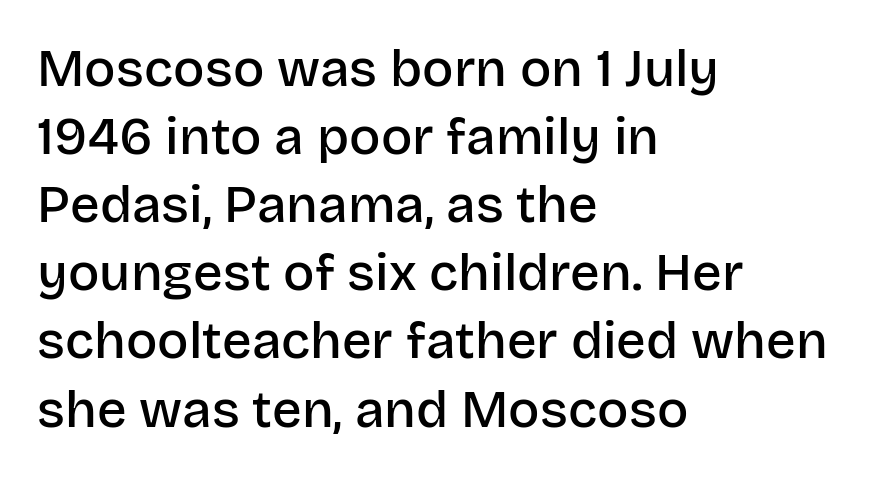
{"serif": "no", "italic": "no", "bold": "semi", "weight": "semibold", "width": "normal", "stroke_contrast": "low", "x_height": "large", "monospaced": "no", "underline": "no", "align": "left", "line_spacing": "normal", "line_spacing_ratio": 1.31, "letter_spacing": "normal", "letter_spacing_em": 0.0, "glyph_px": 52}
